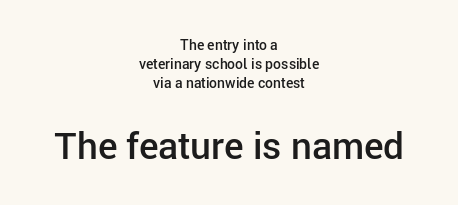
{"serif": "no", "italic": "no", "bold": "semi", "weight": "semibold", "width": "normal", "stroke_contrast": "low", "x_height": "medium", "monospaced": "no", "underline": "no", "align": "center", "line_spacing": "normal", "line_spacing_ratio": 1.34, "letter_spacing": "normal", "letter_spacing_em": 0.0, "larger_block": "second", "size_ratio": 2.64, "glyph_px": 37}
